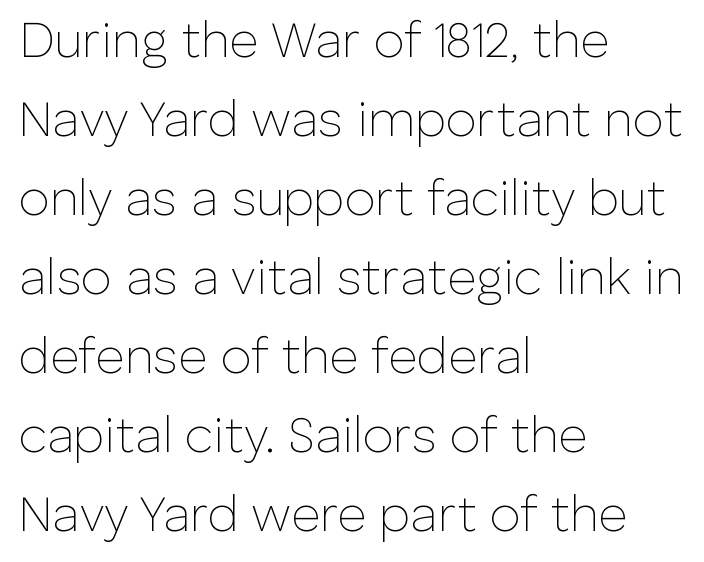
Q: Is the text bold? A: No.
Q: Is the text italic (slanted)? A: No, it is upright.
Q: Is the typeface a serif or a sans-serif typeface? A: Sans-serif.
Q: Is the text underlined? A: No.
Q: How is the paragraph aligned? A: Left-aligned.
Q: Is the spacing between letters normal or unusually wide? A: Normal.
Q: Is the spacing between lines tight, normal or loose? A: Normal.
Q: Width (condensed, normal, or wide)? A: Normal.
Q: Stroke contrast? A: Low.
Q: x-height? A: Medium.
Q: Monospaced? A: No.
